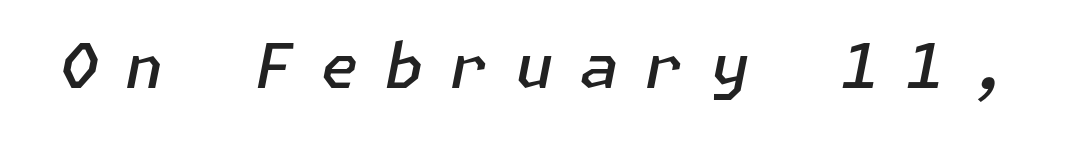
This is oblique type, the kind used for emphasis or titles. The tracking jumps out immediately: characters are airy and widely separated. The string is rendered with underlining switched off. Notice the strokes are somewhat thickened but not fully heavy: this is a semibold.
